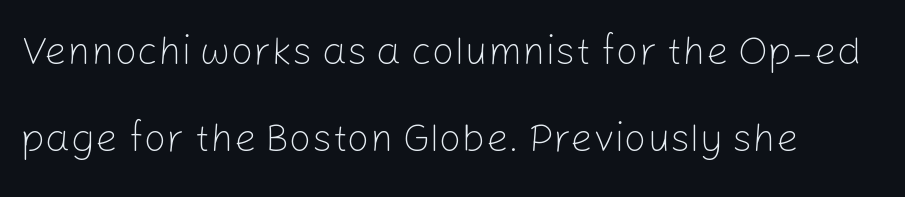
{"serif": "no", "italic": "no", "bold": "no", "weight": "light", "width": "normal", "stroke_contrast": "low", "x_height": "medium", "monospaced": "no", "underline": "no", "line_spacing": "loose", "line_spacing_ratio": 2.18, "letter_spacing": "normal", "letter_spacing_em": 0.0, "glyph_px": 40}
